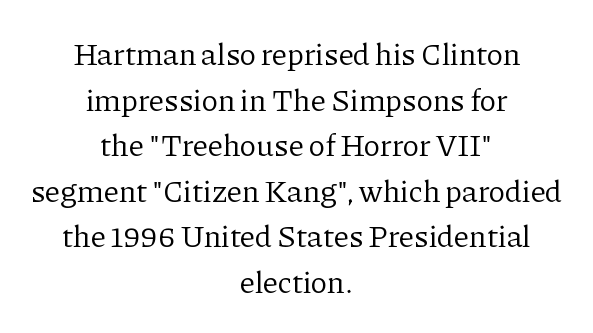
The image shows 31 px regular-weight serif type, upright; set centered, normal line spacing (1.47x), normal letter spacing, not underlined; low stroke contrast and a medium x-height.
